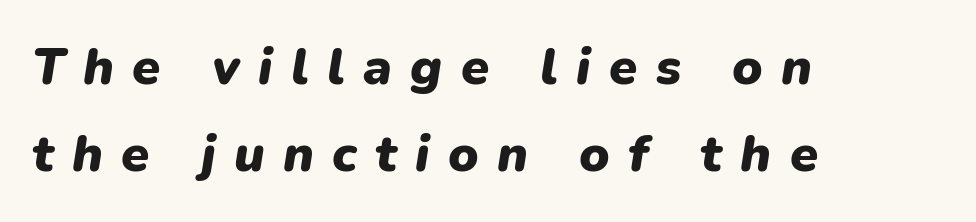
The image shows 51 px heavy type, italic (leaning right); set left-aligned, line spacing 1.71x, unusually wide letter spacing (+0.36 em), not underlined; low stroke contrast and a medium x-height.
